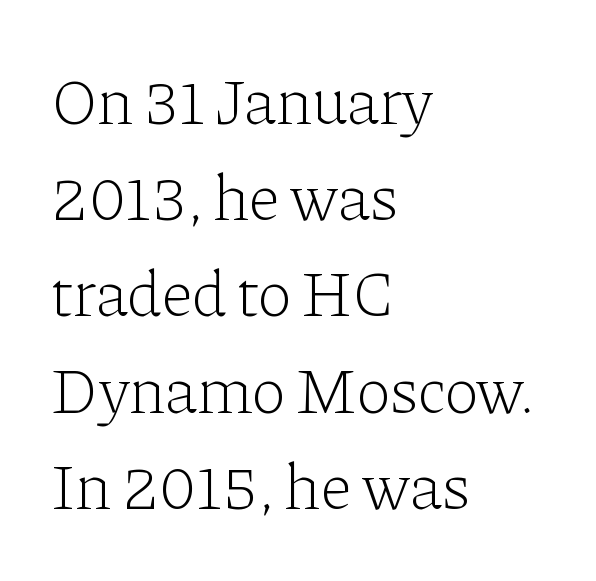
{"serif": "yes", "italic": "no", "bold": "no", "weight": "light", "width": "normal", "stroke_contrast": "low", "x_height": "medium", "monospaced": "no", "underline": "no", "align": "left", "line_spacing": "normal", "line_spacing_ratio": 1.48, "letter_spacing": "normal", "letter_spacing_em": 0.0, "glyph_px": 65}
